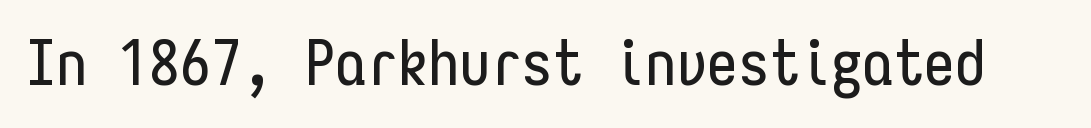
Q: Is the text italic (slanted)? A: No, it is upright.
Q: Is the typeface a serif or a sans-serif typeface? A: Sans-serif.
Q: Is the text underlined? A: No.
Q: Is the spacing between letters normal or unusually wide? A: Normal.
Q: Width (condensed, normal, or wide)? A: Condensed.
Q: Stroke contrast? A: Low.
Q: x-height? A: Medium.
Q: Monospaced? A: Yes.
